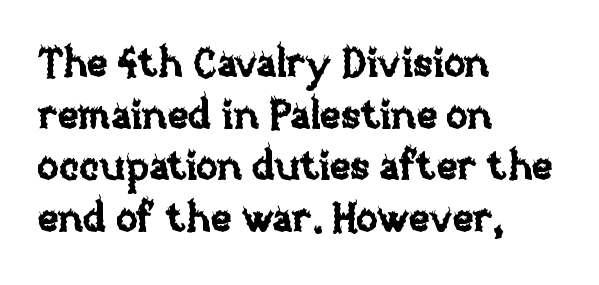
{"italic": "no", "width": "normal", "stroke_contrast": "low", "x_height": "large", "monospaced": "no", "underline": "no", "align": "left", "line_spacing": "normal", "line_spacing_ratio": 1.29, "letter_spacing": "normal", "letter_spacing_em": 0.0, "glyph_px": 40}
